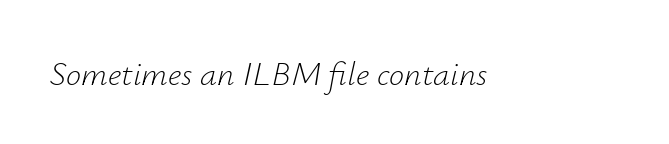
Q: Is the text bold? A: No.
Q: Is the text italic (slanted)? A: Yes, it leans right by about 12 degrees.
Q: Is the text underlined? A: No.
Q: Is the spacing between letters normal or unusually wide? A: Normal.
Q: Width (condensed, normal, or wide)? A: Normal.
Q: Stroke contrast? A: Low.
Q: x-height? A: Small.
Q: Monospaced? A: No.
